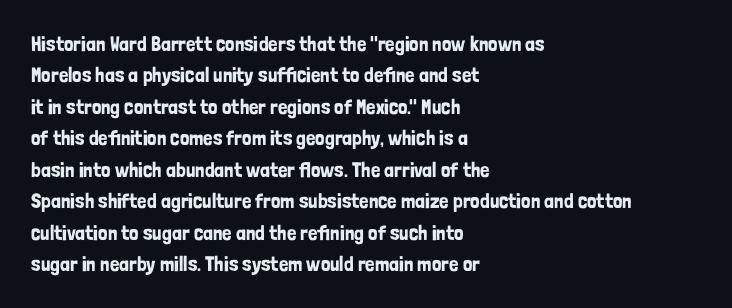
{"italic": "no", "underline": "no", "align": "left", "line_spacing": "normal", "line_spacing_ratio": 1.5, "letter_spacing": "normal", "letter_spacing_em": 0.0, "glyph_px": 21}
